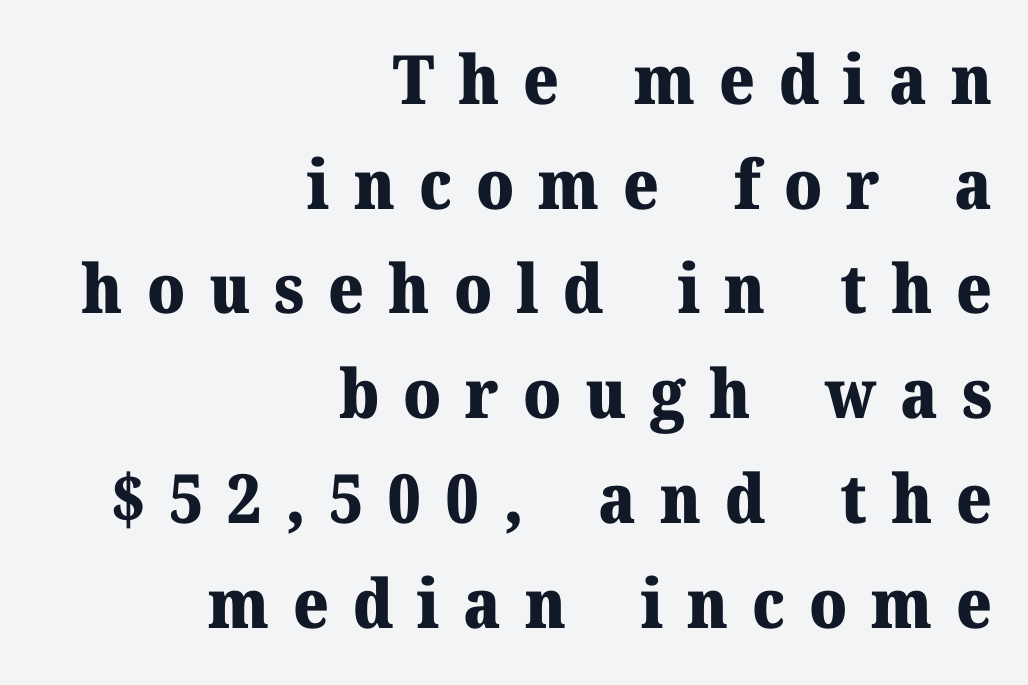
Q: Is the text bold? A: Yes.
Q: Is the text italic (slanted)? A: No, it is upright.
Q: Is the typeface a serif or a sans-serif typeface? A: Serif.
Q: Is the text underlined? A: No.
Q: How is the paragraph aligned? A: Right-aligned.
Q: Is the spacing between letters normal or unusually wide? A: Unusually wide.
Q: Is the spacing between lines tight, normal or loose? A: Normal.
Q: Width (condensed, normal, or wide)? A: Normal.
Q: Stroke contrast? A: Medium.
Q: x-height? A: Medium.
Q: Monospaced? A: No.
